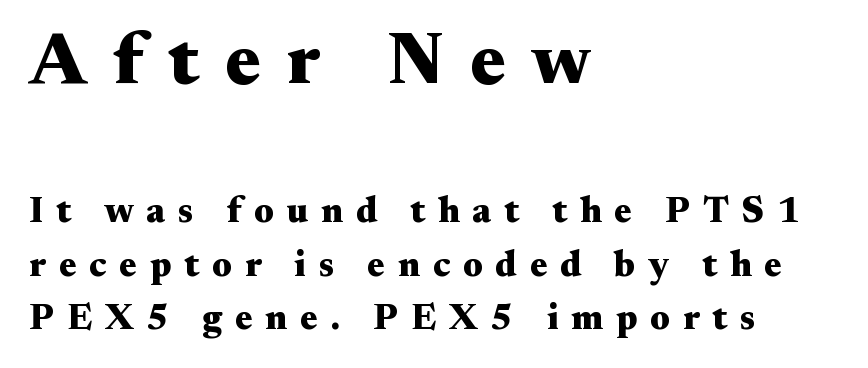
{"serif": "yes", "italic": "no", "bold": "yes", "weight": "heavy", "width": "wide", "stroke_contrast": "medium", "x_height": "small", "monospaced": "no", "underline": "no", "align": "left", "line_spacing": "normal", "line_spacing_ratio": 1.48, "letter_spacing": "wide", "letter_spacing_em": 0.36, "larger_block": "first", "size_ratio": 2.03, "glyph_px": 73}
